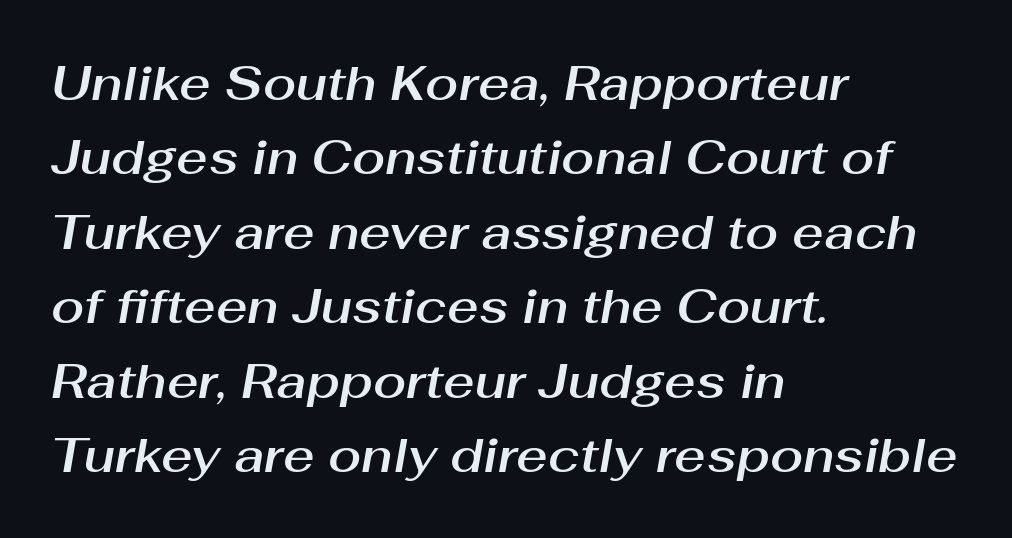
The lines sit at an ordinary, default distance from one another. Does extra space separate the letters? No, they use regular spacing. Character widths vary here, with narrow letters taking less room than wide ones. Descender tails drop into unmarked territory. Every row of glyphs begins at an identical x-position on the left. There's an unmistakable incline to the writing here.
